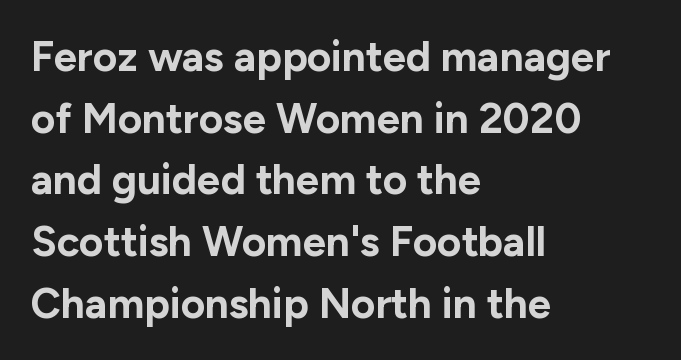
Q: Is the text bold? A: Yes.
Q: Is the text italic (slanted)? A: No, it is upright.
Q: Is the typeface a serif or a sans-serif typeface? A: Sans-serif.
Q: Is the text underlined? A: No.
Q: How is the paragraph aligned? A: Left-aligned.
Q: Is the spacing between letters normal or unusually wide? A: Normal.
Q: Is the spacing between lines tight, normal or loose? A: Normal.
Q: Width (condensed, normal, or wide)? A: Normal.
Q: Stroke contrast? A: Low.
Q: x-height? A: Medium.
Q: Monospaced? A: No.
